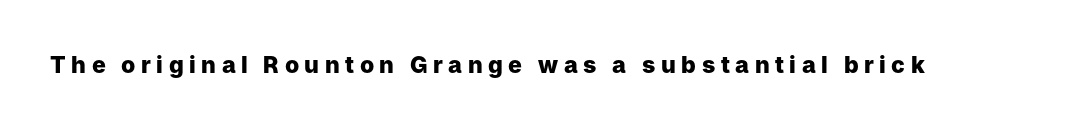
Q: Is the text bold? A: Yes.
Q: Is the text italic (slanted)? A: No, it is upright.
Q: Is the text underlined? A: No.
Q: Is the spacing between letters normal or unusually wide? A: Unusually wide.
